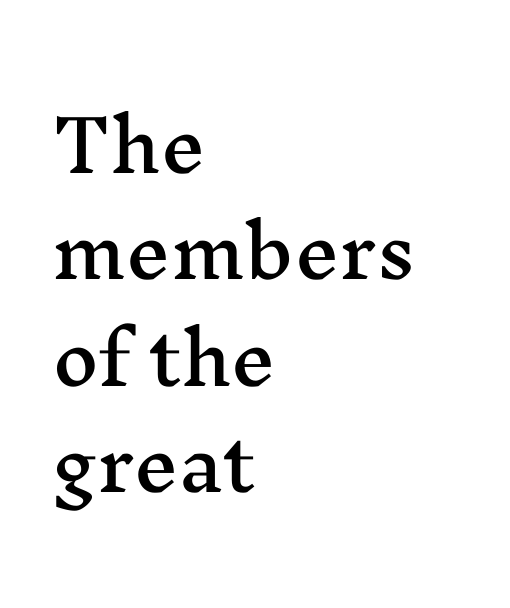
Q: Is the text italic (slanted)? A: No, it is upright.
Q: Is the typeface a serif or a sans-serif typeface? A: Serif.
Q: Is the text underlined? A: No.
Q: How is the paragraph aligned? A: Left-aligned.
Q: Is the spacing between letters normal or unusually wide? A: Normal.
Q: Is the spacing between lines tight, normal or loose? A: Normal.
Q: Width (condensed, normal, or wide)? A: Wide.
Q: Stroke contrast? A: Medium.
Q: x-height? A: Medium.
Q: Monospaced? A: No.
